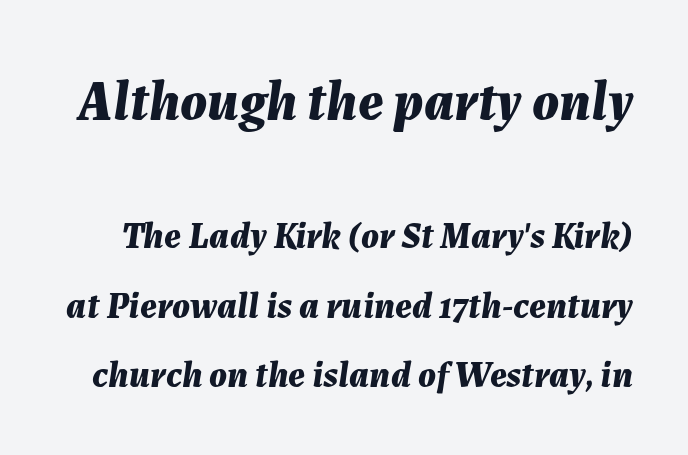
{"italic": "yes", "lean": "right", "slant_degrees": 7, "bold": "yes", "weight": "bold", "width": "normal", "stroke_contrast": "medium", "x_height": "medium", "monospaced": "no", "underline": "no", "line_spacing_ratio": 1.88, "letter_spacing": "normal", "letter_spacing_em": 0.0, "larger_block": "first", "size_ratio": 1.51, "glyph_px": 56}
